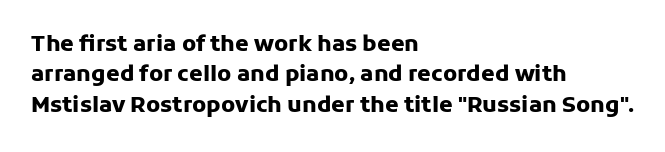
{"italic": "no", "bold": "yes", "underline": "no", "align": "left", "line_spacing": "normal", "line_spacing_ratio": 1.38, "letter_spacing": "normal", "letter_spacing_em": 0.0, "glyph_px": 22}
